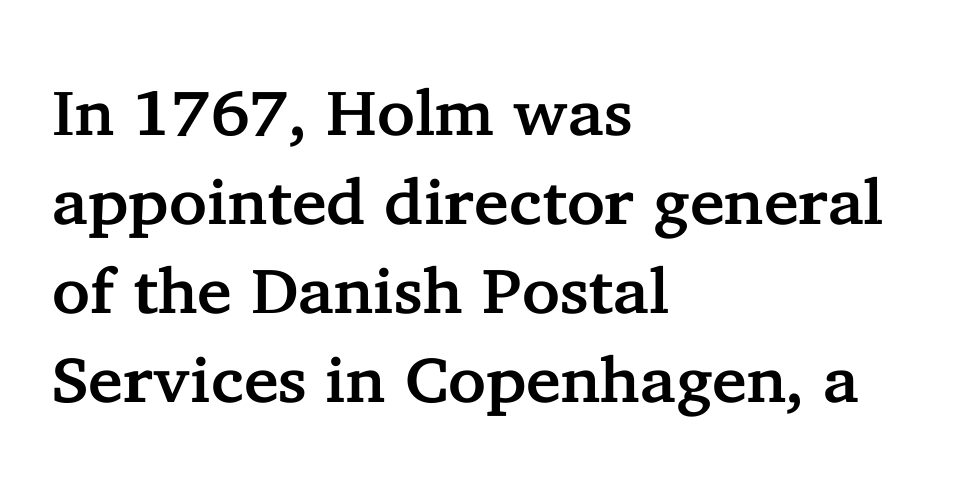
{"serif": "yes", "italic": "no", "width": "normal", "stroke_contrast": "low", "x_height": "medium", "monospaced": "no", "underline": "no", "align": "left", "line_spacing": "normal", "line_spacing_ratio": 1.39, "letter_spacing": "normal", "letter_spacing_em": 0.0, "glyph_px": 64}
